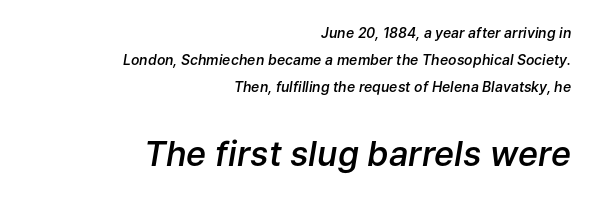
Q: Is the text bold? A: Semi-bold.
Q: Is the text italic (slanted)? A: Yes, it leans right by about 9 degrees.
Q: Is the text underlined? A: No.
Q: How is the paragraph aligned? A: Right-aligned.
Q: Is the spacing between letters normal or unusually wide? A: Normal.
Q: Is the spacing between lines tight, normal or loose? A: Loose.
Q: Which block of text is set in a larger size, the first (top) or the second (bottom)? A: The second (bottom) one.
Q: Width (condensed, normal, or wide)? A: Normal.
Q: Stroke contrast? A: Low.
Q: x-height? A: Medium.
Q: Monospaced? A: No.
